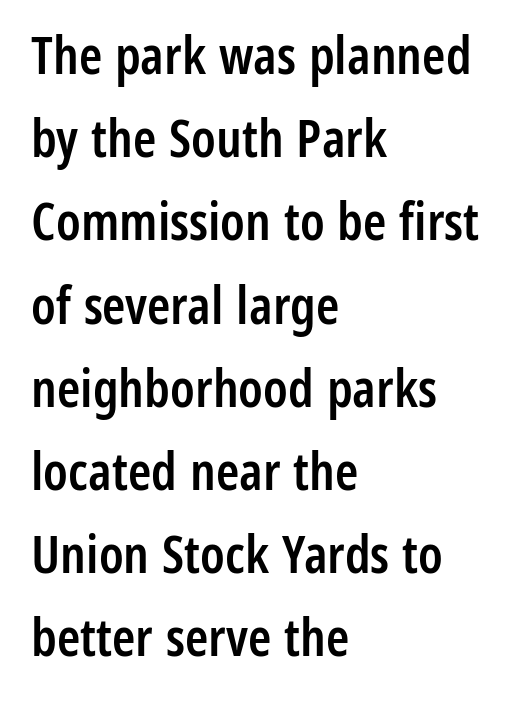
The designer left line spacing at the default. The lettering stays uniformly vertical, giving the passage a roman look. Serif or sans? Sans — the stroke terminals are bare. Layout note: lines flush left. Is this a fixed-width face? No — the glyphs have proportional, varying widths.
